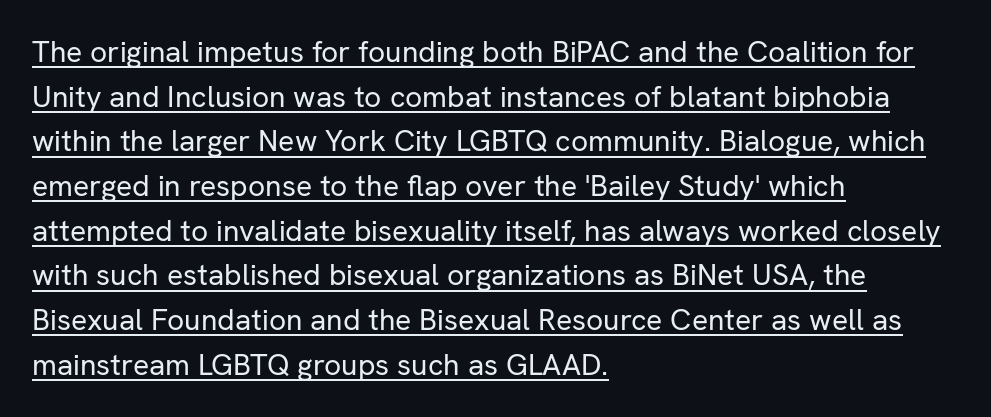
{"serif": "no", "italic": "no", "bold": "no", "weight": "regular", "width": "normal", "stroke_contrast": "low", "x_height": "medium", "monospaced": "no", "underline": "yes", "align": "left", "line_spacing": "normal", "line_spacing_ratio": 1.49, "letter_spacing": "normal", "letter_spacing_em": 0.0, "glyph_px": 30}
